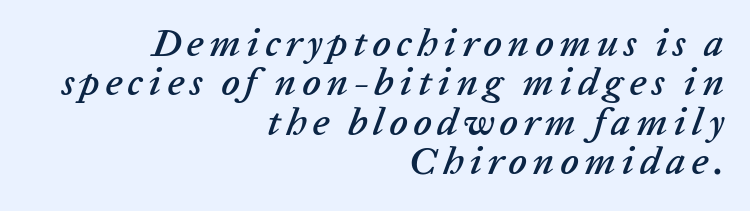
Think of a printed novel: that variable character pitch is what you see here. The lines are packed closely together with very little leading. Style check: oblique. All the whitespace from short lines collects on the left. Glance below the letters and you will spot only blank space.
